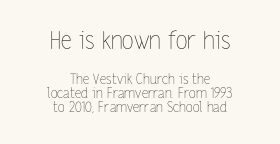
{"italic": "no", "bold": "no", "underline": "no", "align": "center", "line_spacing": "tight", "line_spacing_ratio": 0.99, "letter_spacing": "normal", "letter_spacing_em": 0.0, "larger_block": "first", "size_ratio": 1.71, "glyph_px": 24}
